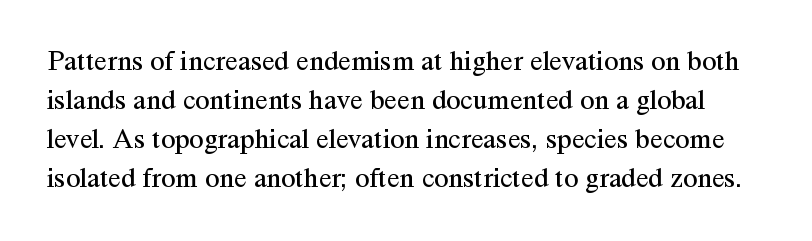
Q: Is the text bold? A: No.
Q: Is the text italic (slanted)? A: No, it is upright.
Q: Is the typeface a serif or a sans-serif typeface? A: Serif.
Q: Is the text underlined? A: No.
Q: Is the spacing between letters normal or unusually wide? A: Normal.
Q: Is the spacing between lines tight, normal or loose? A: Normal.
Q: Width (condensed, normal, or wide)? A: Normal.
Q: Stroke contrast? A: Medium.
Q: x-height? A: Medium.
Q: Monospaced? A: No.
